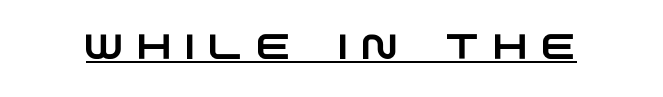
The image shows 35 px wide sans-serif type; set unusually wide letter spacing (+0.39 em), underlined; low stroke contrast and a large x-height.
